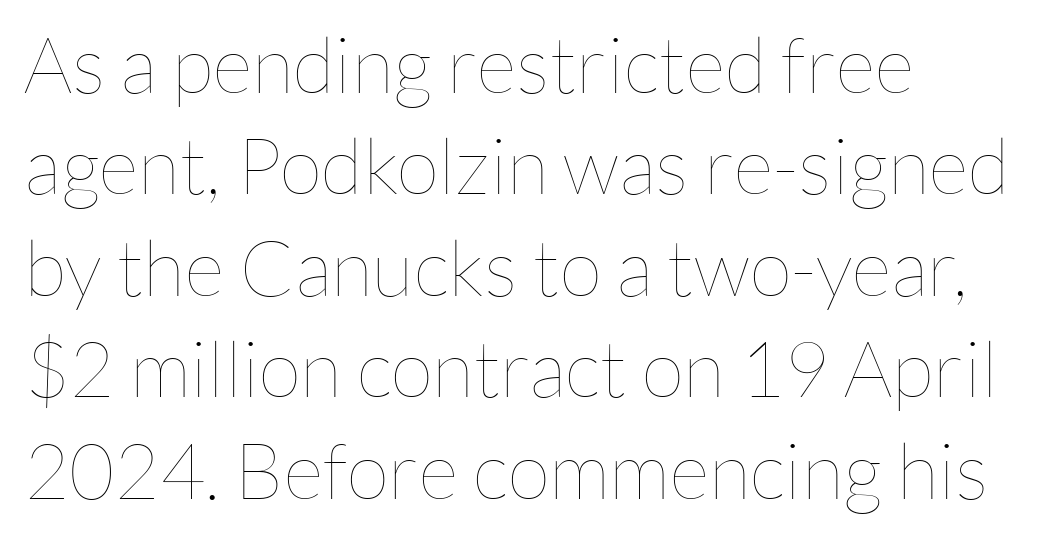
The image shows 78 px thin type, upright; set left-aligned, normal line spacing (1.3x), normal letter spacing, not underlined; low stroke contrast and a medium x-height.
